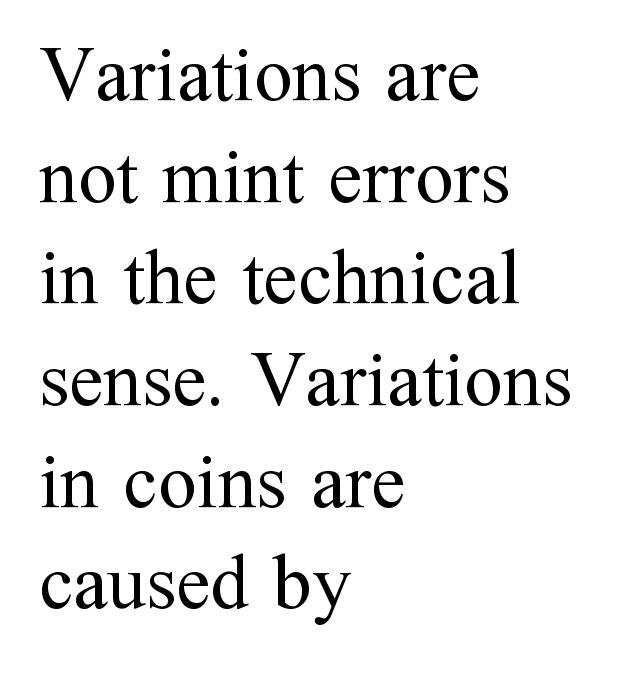
The image shows 77 px regular-weight serif type, upright; set left-aligned, normal line spacing (1.32x), normal letter spacing, not underlined; medium stroke contrast and a medium x-height.
